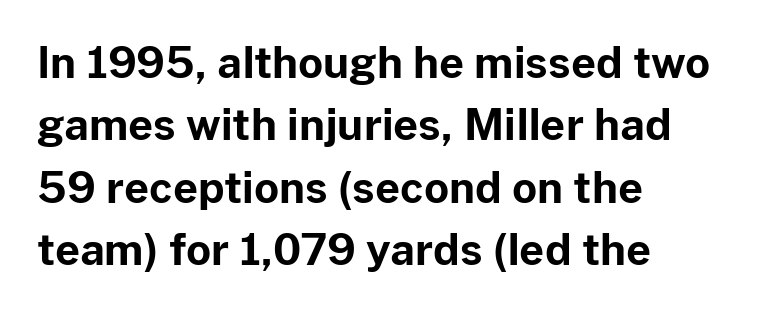
A sans-serif font was chosen for this passage. All the whitespace from short lines collects on the right. Each letter keeps its own natural width here, so spacing adapts to shape. The lettering stays uniformly vertical, giving the passage a roman look. Is there much room between lines? A standard amount, neither cramped nor airy.
